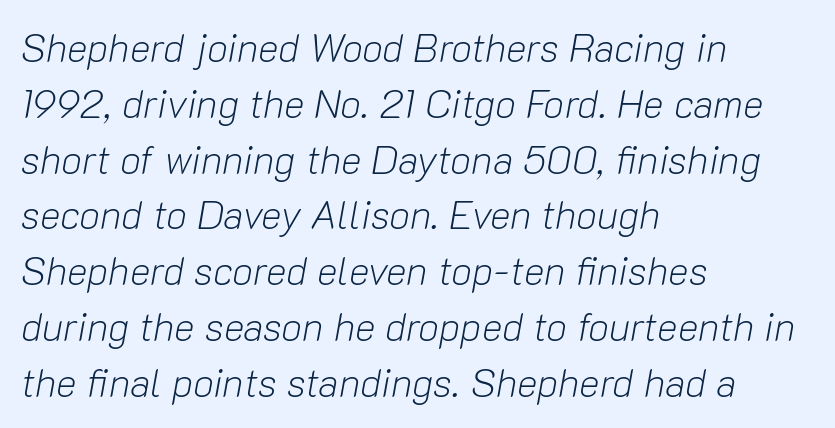
The image shows 39 px light type, italic (leaning right); set left-aligned, normal line spacing (1.43x), normal letter spacing, not underlined; low stroke contrast and a medium x-height.
